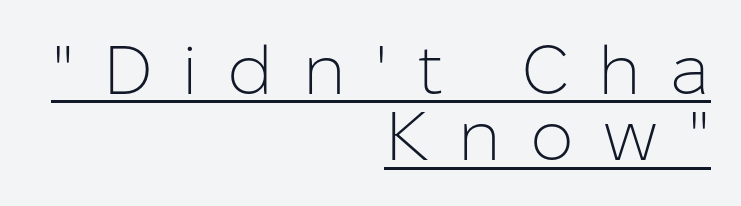
The image shows 69 px light sans-serif type, upright; set right-aligned, tight line spacing (0.96x), unusually wide letter spacing (+0.43 em), underlined; low stroke contrast and a medium x-height.
